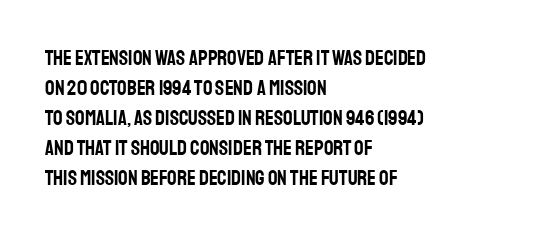
Q: Is the text italic (slanted)? A: No, it is upright.
Q: Is the text underlined? A: No.
Q: How is the paragraph aligned? A: Left-aligned.
Q: Is the spacing between letters normal or unusually wide? A: Normal.
Q: Is the spacing between lines tight, normal or loose? A: Normal.
